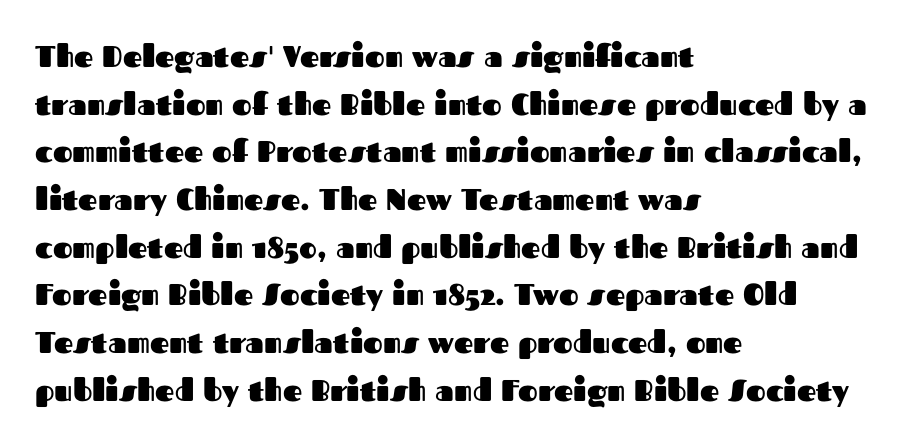
The letterforms sit shoulder to shoulder at normal distance. Classification — sans serif. Left-aligned paragraph, ragged on the right. Tall strokes in this sample are plumb rather than angled. Beneath every word, the page is bare. Notice how thick the strokes are: this is what a full bold looks like.
